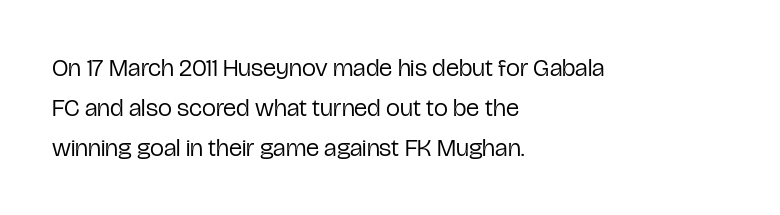
The area under the type is left untouched. A typesetter would mark this as roman, not italic. What's the leading like? Ordinary, nothing unusual. A typesetter would call this zero additional tracking. Which margin do the lines hug? The left one — the right edge is uneven. The cut favours lightness, reaching ordinary text weight at its darkest.
